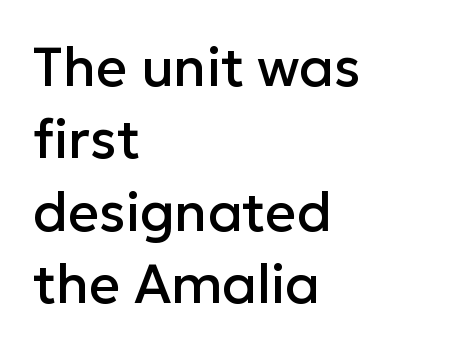
The rag falls on the right side of this text block. Words float on clear page, feet unadorned. Observe the ordinary spacing: letters are neighbours, not strangers. Interline gaps are of average width in this sample. The text was rendered using a sans face with plain stroke endings.
